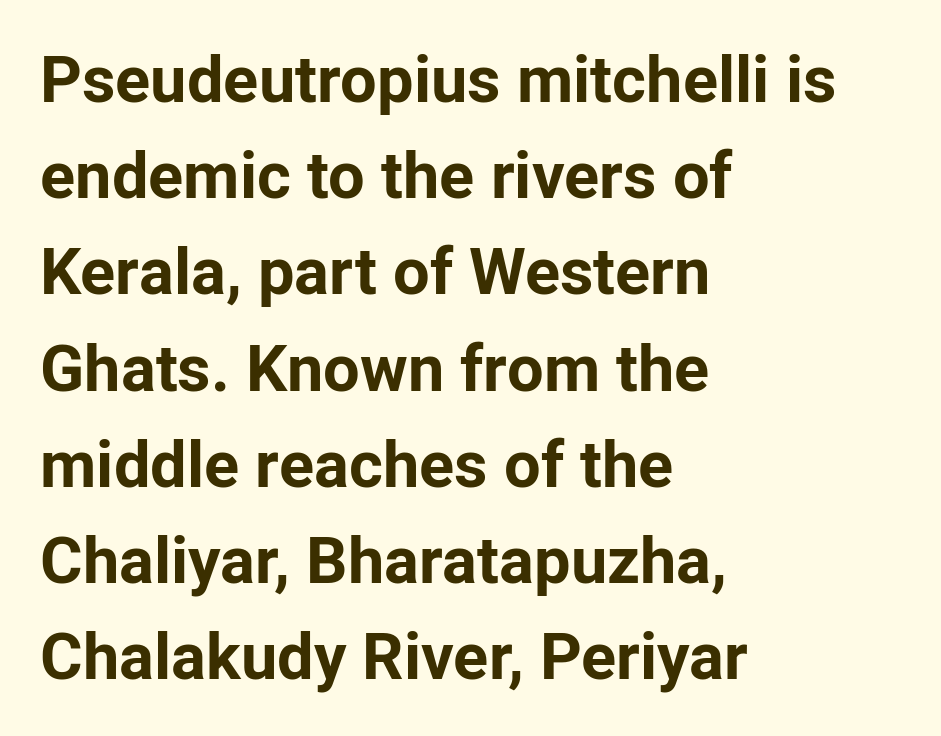
{"serif": "no", "italic": "no", "bold": "yes", "weight": "bold", "width": "normal", "stroke_contrast": "low", "x_height": "medium", "monospaced": "no", "underline": "no", "align": "left", "line_spacing": "normal", "line_spacing_ratio": 1.48, "letter_spacing": "normal", "letter_spacing_em": 0.0, "glyph_px": 65}
